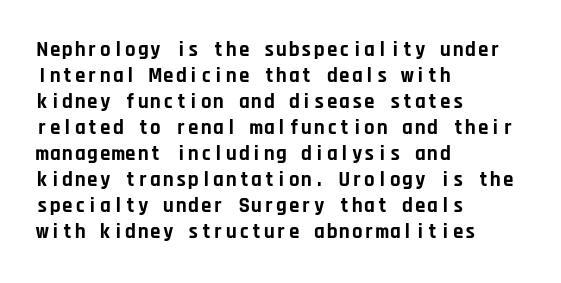
Q: Is the text bold? A: Yes.
Q: Is the text italic (slanted)? A: No, it is upright.
Q: Is the text underlined? A: No.
Q: How is the paragraph aligned? A: Left-aligned.
Q: Is the spacing between letters normal or unusually wide? A: Normal.
